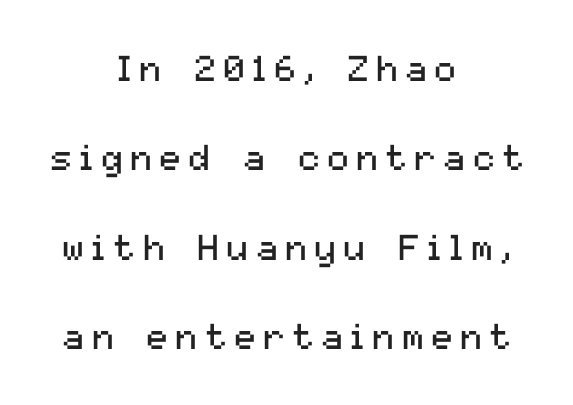
Honestly, the letter spacing is so wide it's the main thing you notice. The face used here is a sans, in the tradition of grotesques and geometrics. Is the type heavy? It reads as light-to-regular instead. This sample uses an upright cut, with every glyph sitting square on the baseline. The letters advance in unequal steps, a hallmark of proportional type.
